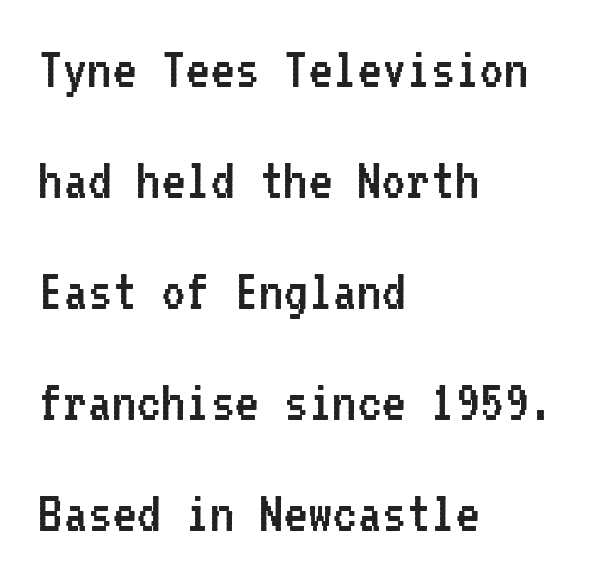
Observe the ordinary spacing: letters are neighbours, not strangers. Serif or sans? Sans — the stroke terminals are bare. This sample uses an upright cut, with every glyph sitting square on the baseline. This sample is left-justified, so line endings fall wherever the words run out.
